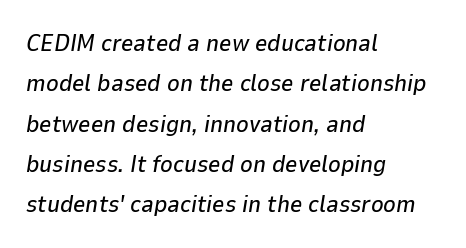
{"italic": "yes", "lean": "right", "slant_degrees": 9, "underline": "no", "align": "left", "line_spacing": "normal", "line_spacing_ratio": 1.68, "letter_spacing": "normal", "letter_spacing_em": 0.0, "glyph_px": 24}
